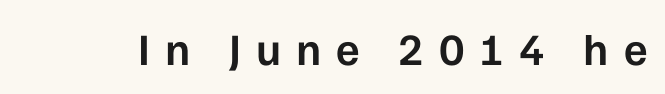
Q: Is the text bold? A: Semi-bold.
Q: Is the text italic (slanted)? A: No, it is upright.
Q: Is the typeface a serif or a sans-serif typeface? A: Sans-serif.
Q: Is the text underlined? A: No.
Q: Is the spacing between letters normal or unusually wide? A: Unusually wide.
Q: Width (condensed, normal, or wide)? A: Normal.
Q: Stroke contrast? A: Low.
Q: x-height? A: Medium.
Q: Monospaced? A: No.
